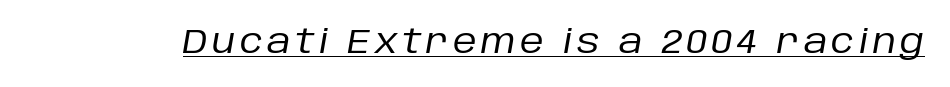
The letters advance in unequal steps, a hallmark of proportional type. Quick note: italic. The words here are underlined. On a weight scale, this lands at 450 or below.
